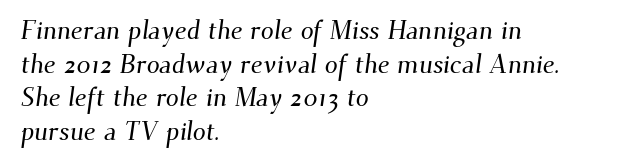
{"underline": "no", "align": "left", "line_spacing": "normal", "line_spacing_ratio": 1.29, "letter_spacing": "normal", "letter_spacing_em": 0.0, "glyph_px": 26}
